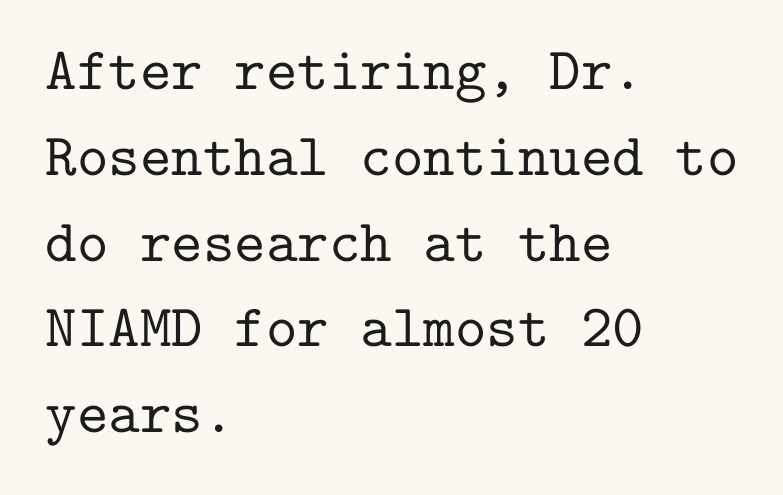
How are the letters spaced? Ordinarily, with no added tracking. The area under the type is left untouched. Each new line begins a customary step beneath the previous one. You could count columns in this text — the font is strictly monospaced. When letters stand straight like this, we call the style roman or upright.
